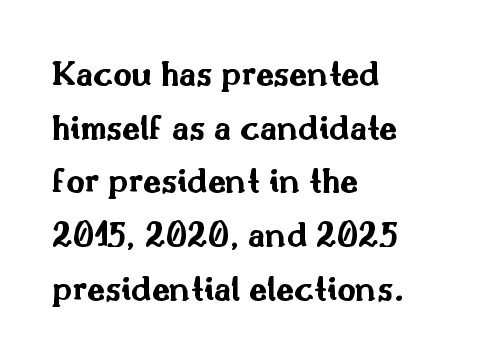
The image shows 36 px bold, wide sans-serif type, upright; set left-aligned, normal line spacing (1.49x), normal letter spacing, not underlined; medium stroke contrast and a small x-height.
